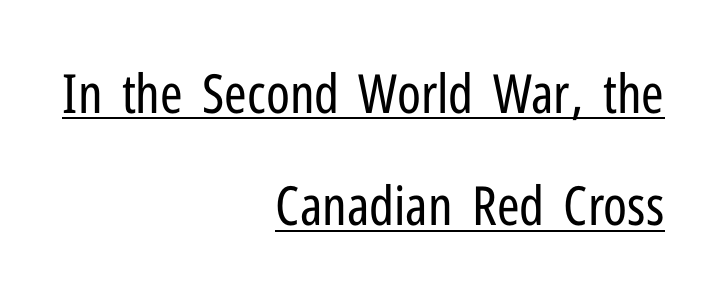
The image shows 54 px regular-weight, condensed sans-serif type, upright; set right-aligned, loose line spacing (2.08x), normal letter spacing, underlined; low stroke contrast and a medium x-height.
